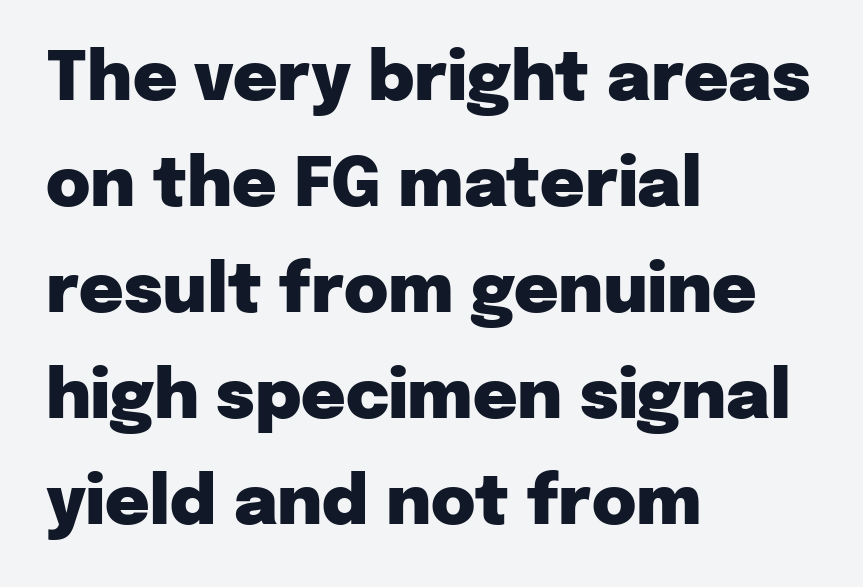
Q: Is the text bold? A: Yes.
Q: Is the text italic (slanted)? A: No, it is upright.
Q: Is the typeface a serif or a sans-serif typeface? A: Sans-serif.
Q: Is the text underlined? A: No.
Q: How is the paragraph aligned? A: Left-aligned.
Q: Is the spacing between letters normal or unusually wide? A: Normal.
Q: Is the spacing between lines tight, normal or loose? A: Normal.
Q: Width (condensed, normal, or wide)? A: Normal.
Q: Stroke contrast? A: Low.
Q: x-height? A: Medium.
Q: Monospaced? A: No.
